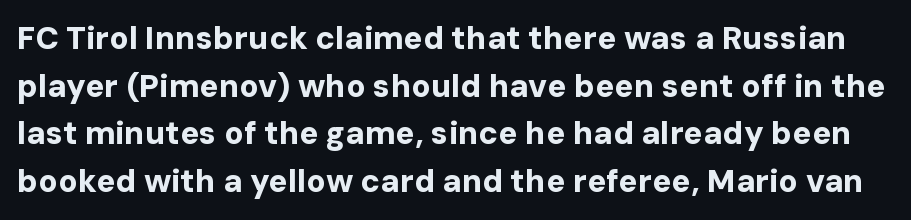
The face used here is proportionally spaced, like ordinary book or web type. Bold? Absolutely — the strokes are thick and heavy. No extra tracking has been applied to these lines. Note: no serifs on the glyphs. Line spacing here is normal.
